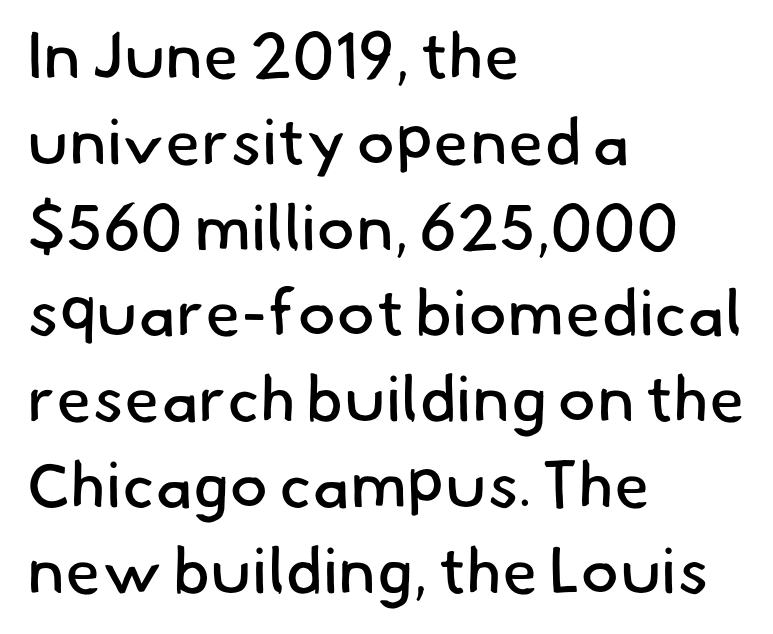
Whoever set this chose a conventional vertical rhythm. A typesetter would call this proportional, since set widths differ per character. Weight class: somewhere from thin through regular. The paragraph shown leans on its left margin. The tracking reads as untouched default to a designer's eye.
